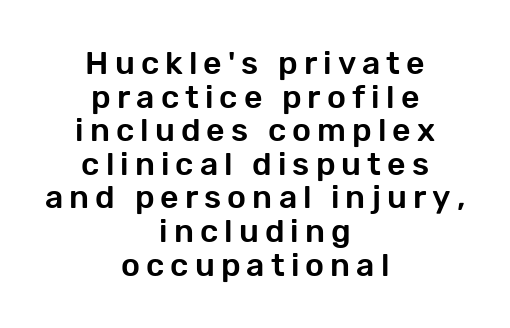
The image shows 32 px sans-serif type, upright; set centered, tight line spacing (1.05x), not underlined; low stroke contrast and a medium x-height.
